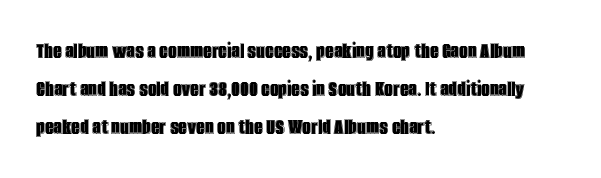
Q: Is the text italic (slanted)? A: No, it is upright.
Q: Is the text underlined? A: No.
Q: How is the paragraph aligned? A: Left-aligned.
Q: Is the spacing between letters normal or unusually wide? A: Normal.
Q: Is the spacing between lines tight, normal or loose? A: Normal.
